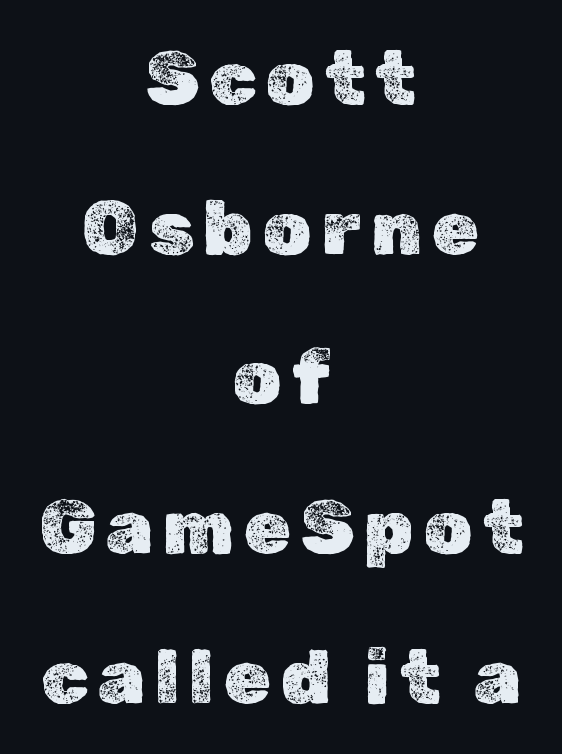
The image shows 76 px text type, upright; set centered, loose line spacing (1.97x), not underlined; a medium x-height.
